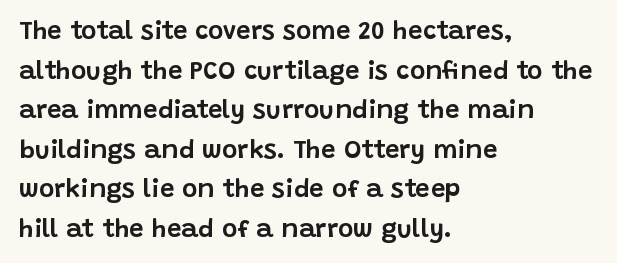
Interline gaps are of average width in this sample. The type sits square on the baseline with zero lean. Just letters on the line, the space beneath them empty. Students, note that the glyphs here touch the page at normal intervals. The rendering anchors every line to the left-hand side.
